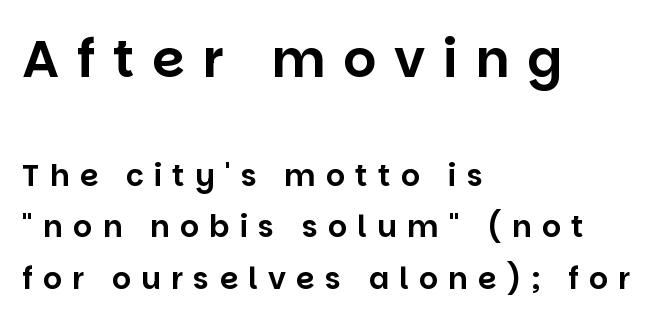
How are the letters spaced? Widely, with obvious added tracking. Rule under the text: the space is simply empty. Nope, not italic — everything's standing straight. The letters in the upper block stand taller than those in the block below. Unlike a traditional serif, this face leaves its strokes unadorned.
